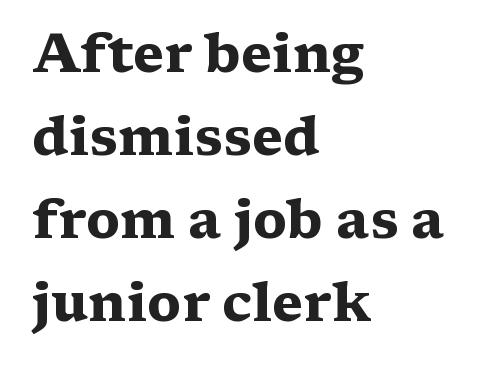
{"serif": "yes", "italic": "no", "bold": "yes", "weight": "heavy", "width": "wide", "stroke_contrast": "medium", "x_height": "medium", "monospaced": "no", "underline": "no", "align": "left", "line_spacing": "normal", "line_spacing_ratio": 1.54, "letter_spacing": "normal", "letter_spacing_em": 0.0, "glyph_px": 54}
